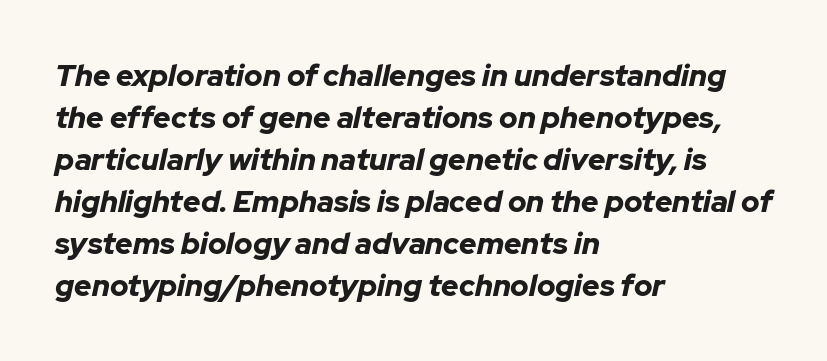
The image shows 30 px bold type, italic (leaning right); set left-aligned, normal line spacing (1.4x), normal letter spacing, not underlined; low stroke contrast and a medium x-height.
